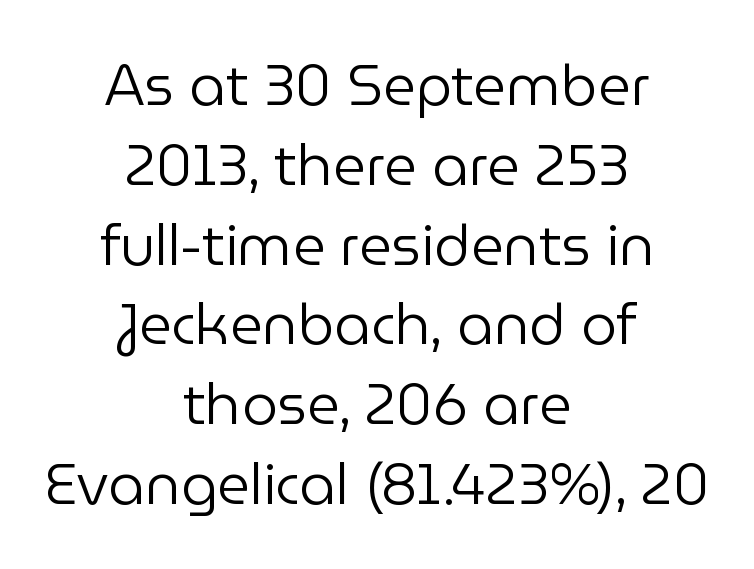
Q: Is the text bold? A: No.
Q: Is the text italic (slanted)? A: No, it is upright.
Q: Is the typeface a serif or a sans-serif typeface? A: Sans-serif.
Q: Is the text underlined? A: No.
Q: How is the paragraph aligned? A: Centered.
Q: Is the spacing between letters normal or unusually wide? A: Normal.
Q: Is the spacing between lines tight, normal or loose? A: Normal.
Q: Width (condensed, normal, or wide)? A: Normal.
Q: Stroke contrast? A: Low.
Q: x-height? A: Medium.
Q: Monospaced? A: No.
